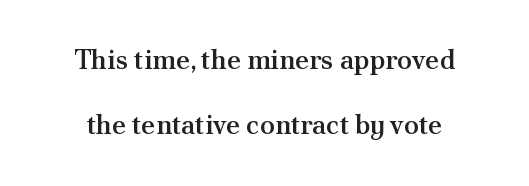
Unmarked baselines from the first word to the last. Notice the wide empty band between every row — that's loose leading. Inter-character spacing is left at the font's built-in metrics. Compared with an ordinary text face, these strokes are moderately heavier — a semibold. No italicization has been applied; the sample stays upright.
